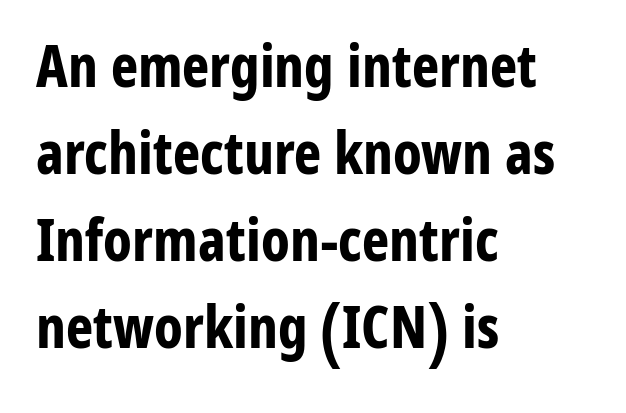
Q: Is the text bold? A: Yes.
Q: Is the text italic (slanted)? A: No, it is upright.
Q: Is the typeface a serif or a sans-serif typeface? A: Sans-serif.
Q: Is the text underlined? A: No.
Q: How is the paragraph aligned? A: Left-aligned.
Q: Is the spacing between letters normal or unusually wide? A: Normal.
Q: Is the spacing between lines tight, normal or loose? A: Normal.
Q: Width (condensed, normal, or wide)? A: Condensed.
Q: Stroke contrast? A: Low.
Q: x-height? A: Medium.
Q: Monospaced? A: No.
